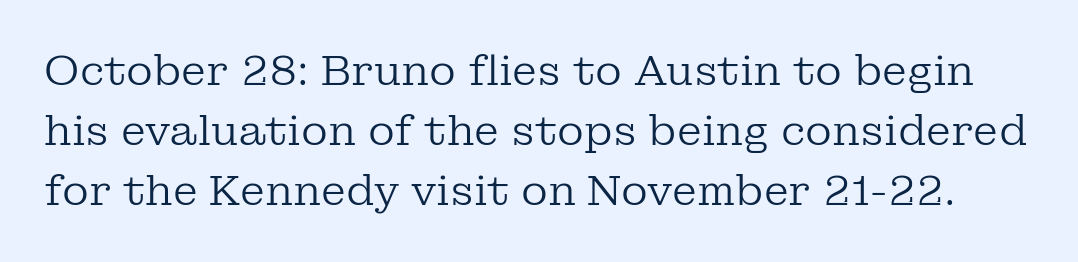
The image shows 41 px regular-weight serif type, upright; set normal line spacing (1.46x), normal letter spacing, not underlined; low stroke contrast and a medium x-height.
